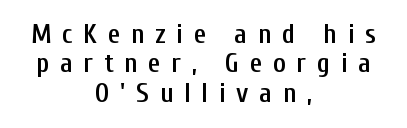
{"italic": "no", "bold": "semi", "underline": "no", "align": "center", "line_spacing": "tight", "line_spacing_ratio": 1.09, "letter_spacing": "wide", "letter_spacing_em": 0.4, "glyph_px": 27}
